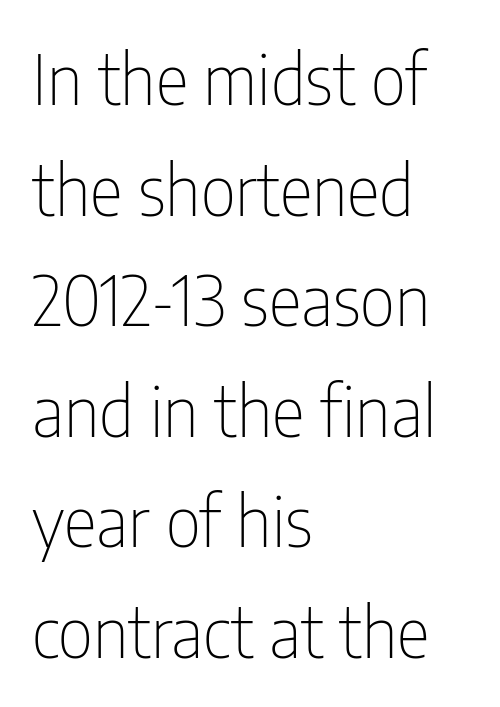
{"serif": "no", "italic": "no", "bold": "no", "weight": "thin", "width": "condensed", "stroke_contrast": "low", "x_height": "medium", "monospaced": "no", "underline": "no", "align": "left", "line_spacing": "normal", "line_spacing_ratio": 1.58, "letter_spacing": "normal", "letter_spacing_em": 0.0, "glyph_px": 70}
